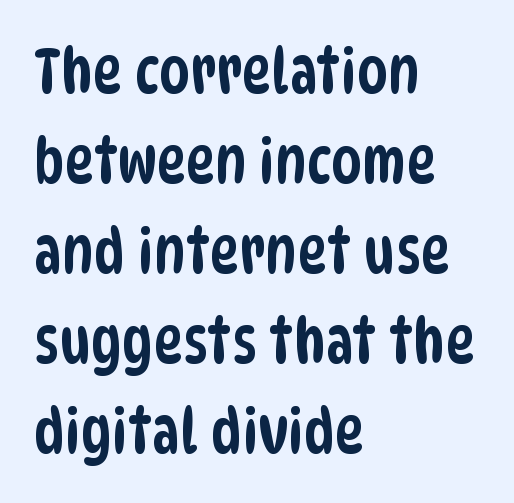
{"serif": "no", "width": "condensed", "stroke_contrast": "low", "x_height": "large", "monospaced": "no", "underline": "no", "align": "left", "line_spacing": "normal", "line_spacing_ratio": 1.45, "letter_spacing": "normal", "letter_spacing_em": 0.0, "glyph_px": 62}
